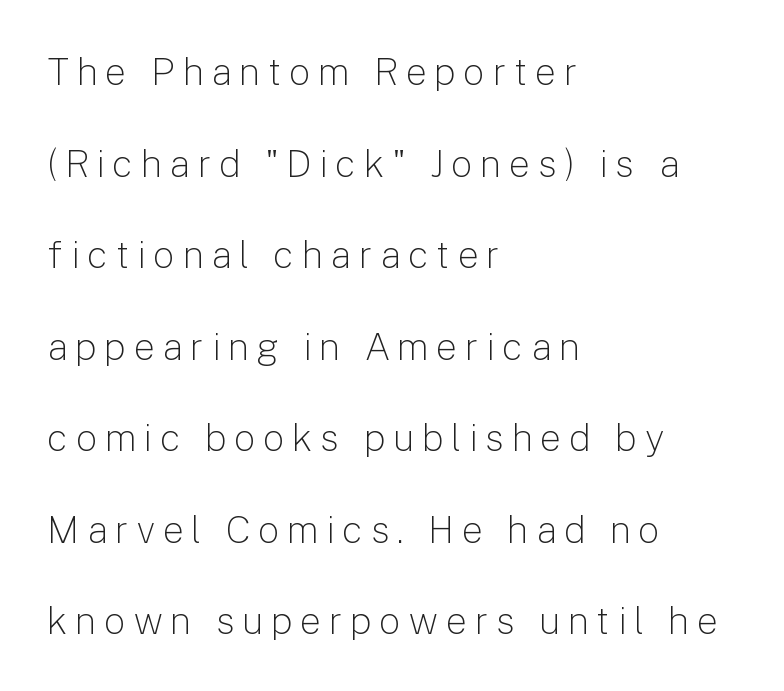
Q: Is the text bold? A: No.
Q: Is the text italic (slanted)? A: No, it is upright.
Q: Is the typeface a serif or a sans-serif typeface? A: Sans-serif.
Q: Is the text underlined? A: No.
Q: How is the paragraph aligned? A: Left-aligned.
Q: Is the spacing between lines tight, normal or loose? A: Loose.
Q: Width (condensed, normal, or wide)? A: Normal.
Q: Stroke contrast? A: Low.
Q: x-height? A: Medium.
Q: Monospaced? A: No.
